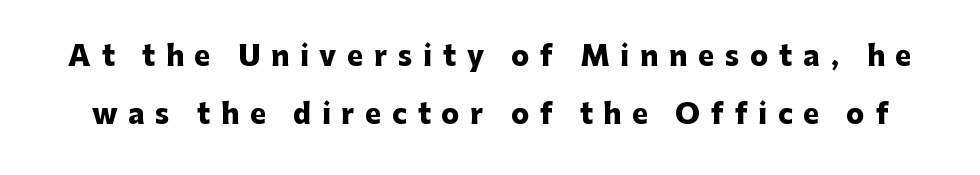
The image shows 27 px bold type, upright; set loose line spacing (2.13x), unusually wide letter spacing (+0.4 em), not underlined.
